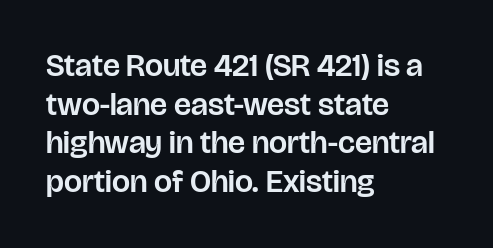
{"serif": "no", "italic": "no", "width": "normal", "stroke_contrast": "low", "x_height": "large", "monospaced": "no", "underline": "no", "align": "left", "line_spacing_ratio": 1.21, "letter_spacing": "normal", "letter_spacing_em": 0.0, "glyph_px": 32}
